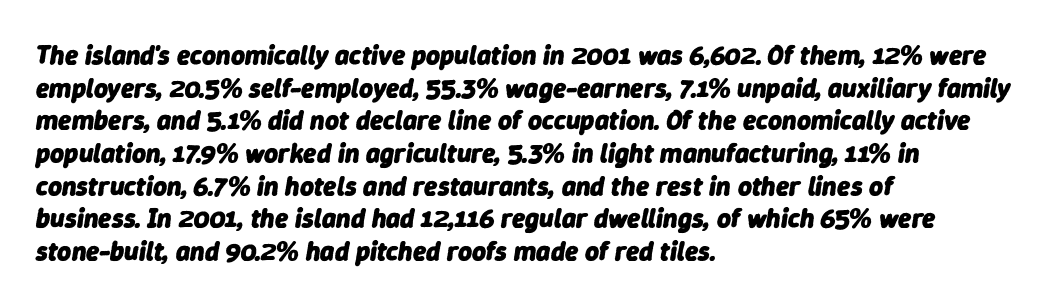
Q: Is the text bold? A: Yes.
Q: Is the text italic (slanted)? A: Yes, it leans right by about 9 degrees.
Q: Is the text underlined? A: No.
Q: How is the paragraph aligned? A: Left-aligned.
Q: Is the spacing between letters normal or unusually wide? A: Normal.
